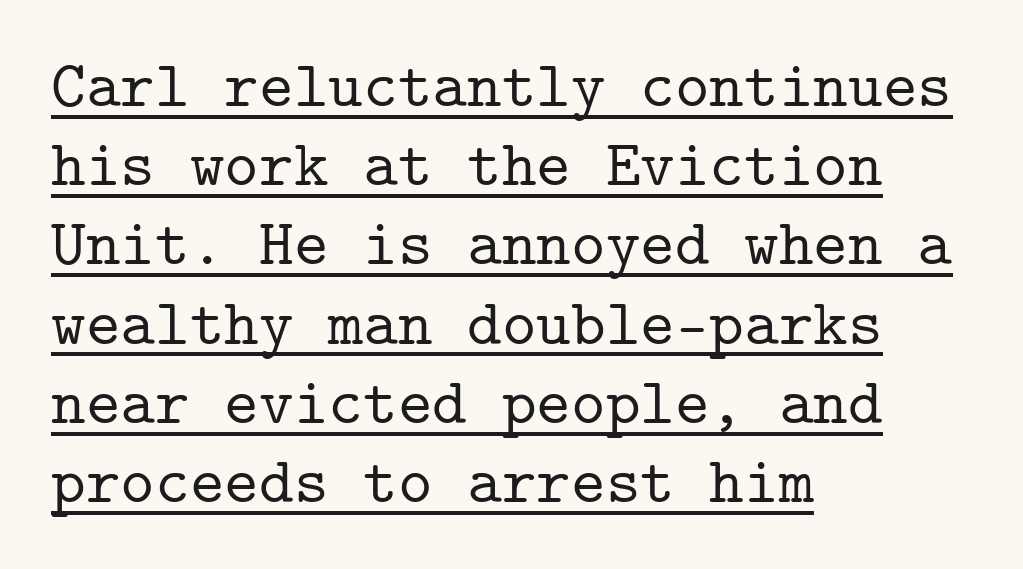
The image shows 66 px serif type, upright, monospaced; set left-aligned, line spacing 1.2x, normal letter spacing, underlined; low stroke contrast and a medium x-height.
